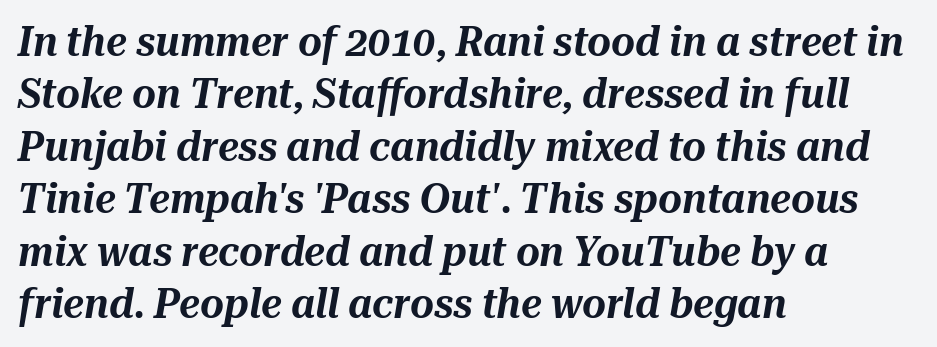
Q: Is the text italic (slanted)? A: Yes, it leans right by about 10 degrees.
Q: Is the text underlined? A: No.
Q: How is the paragraph aligned? A: Left-aligned.
Q: Is the spacing between letters normal or unusually wide? A: Normal.
Q: Is the spacing between lines tight, normal or loose? A: Normal.
Q: Width (condensed, normal, or wide)? A: Normal.
Q: Stroke contrast? A: Medium.
Q: x-height? A: Medium.
Q: Monospaced? A: No.
